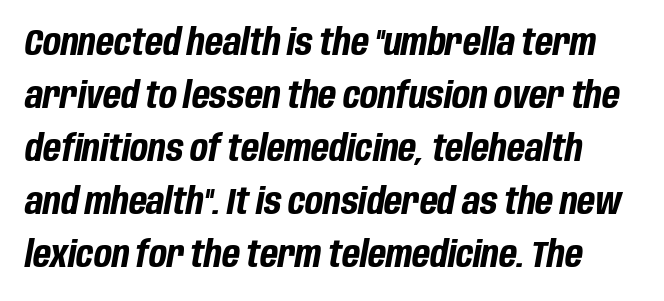
The image shows 37 px bold, condensed type, italic (leaning right); set normal line spacing (1.43x), normal letter spacing, not underlined; low stroke contrast and a large x-height.
